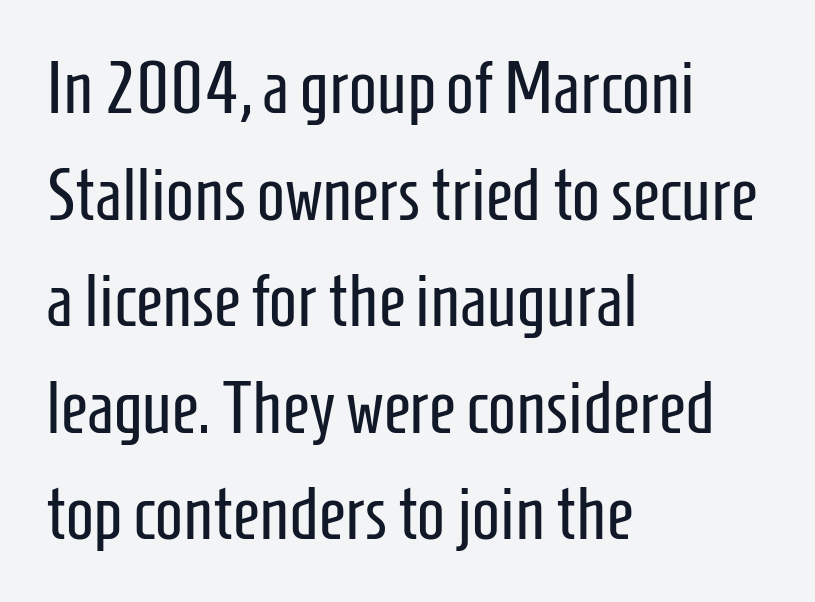
Q: Is the text bold? A: No.
Q: Is the text italic (slanted)? A: No, it is upright.
Q: Is the typeface a serif or a sans-serif typeface? A: Sans-serif.
Q: Is the text underlined? A: No.
Q: How is the paragraph aligned? A: Left-aligned.
Q: Is the spacing between letters normal or unusually wide? A: Normal.
Q: Is the spacing between lines tight, normal or loose? A: Normal.
Q: Width (condensed, normal, or wide)? A: Condensed.
Q: Stroke contrast? A: Low.
Q: x-height? A: Medium.
Q: Monospaced? A: No.
